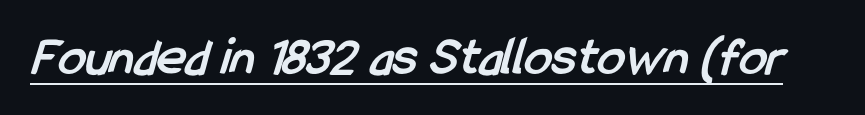
Heavy-handed strokes throughout: this text is bold. Looks like regular typesetting: each glyph gets only the width it needs. Classification — sans serif. Caption: standard tracking, unaltered. The face used here appears with an underline applied.
